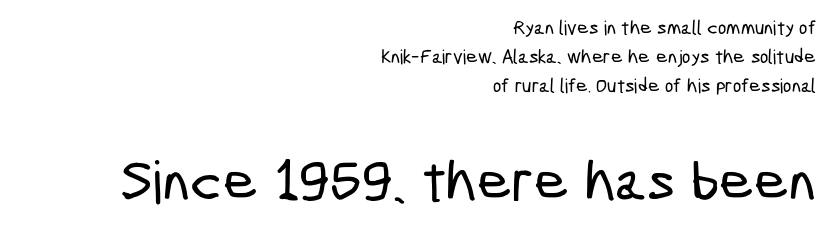
The string is rendered with underlining switched off. Top chunk: small. Bottom chunk: large. This sample uses a sans-serif face. Successive baselines arrive at the customary interval. Each line ends at the same right margin while the left side varies. Spacing between characters is what you'd get straight out of the box.
